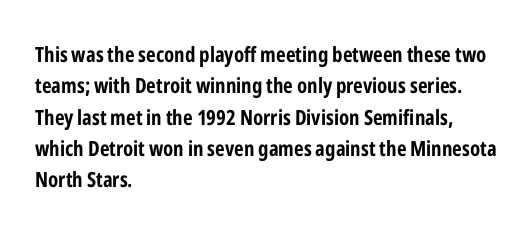
Q: Is the text bold? A: Yes.
Q: Is the text italic (slanted)? A: No, it is upright.
Q: Is the text underlined? A: No.
Q: How is the paragraph aligned? A: Left-aligned.
Q: Is the spacing between letters normal or unusually wide? A: Normal.
Q: Is the spacing between lines tight, normal or loose? A: Normal.
